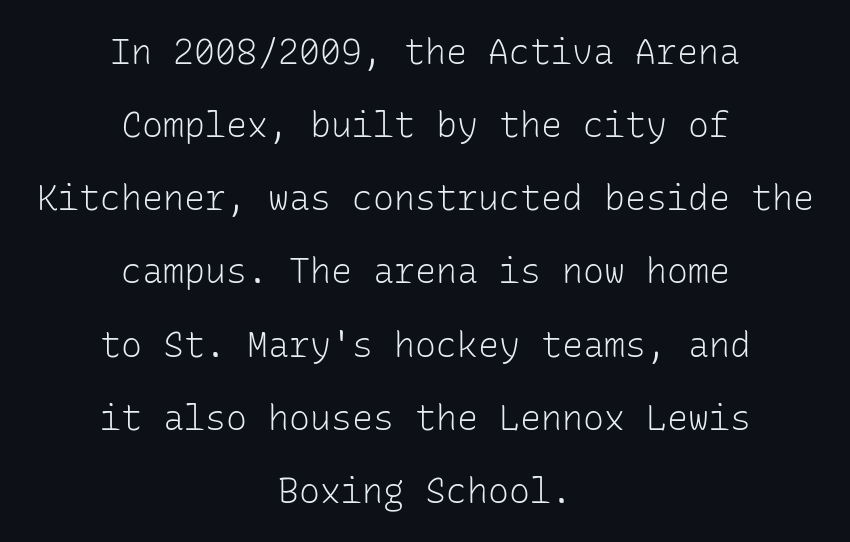
Does the leading feel generous? Absolutely, it's lavish. These lines stack symmetrically, like a column narrowing and widening about its center. Caption: face not bold, strokes unweighted. Beneath every word, the page is bare. A typesetter would call this monospace, since all characters share one set width.
